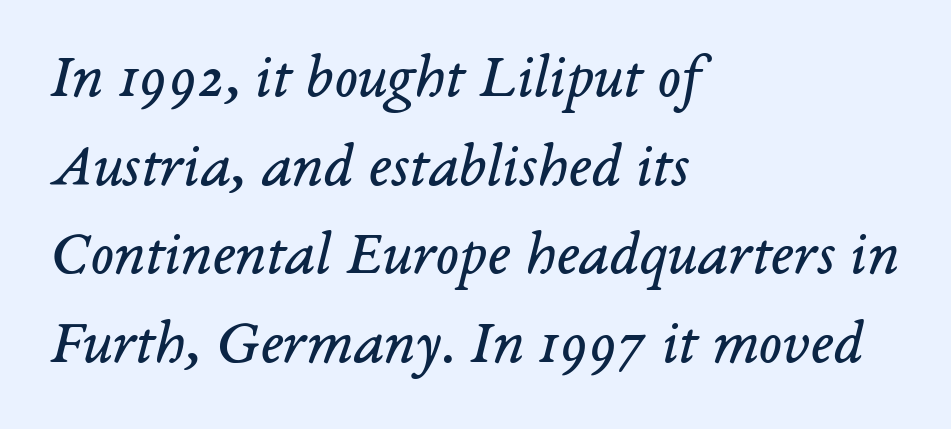
One-word summary of the alignment: left. Anything drawn beneath the words? Only blank space. The strokes are not fattened; the text isn't bold. Each new line begins a customary step beneath the previous one. Note: serifs present on the glyphs. Rendered with sloped, italic letterforms.
